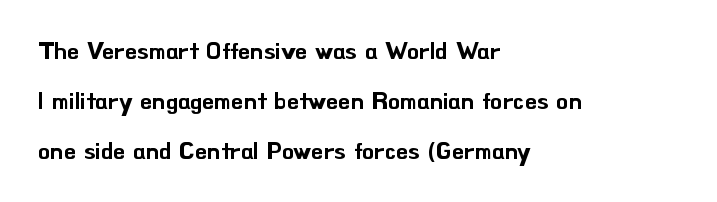
Widely set lines give the paragraph a tall, airy silhouette. This sample uses plain, unmodified letter spacing. This is the regular roman posture of the typeface. The passage shown is not underscored anywhere.
